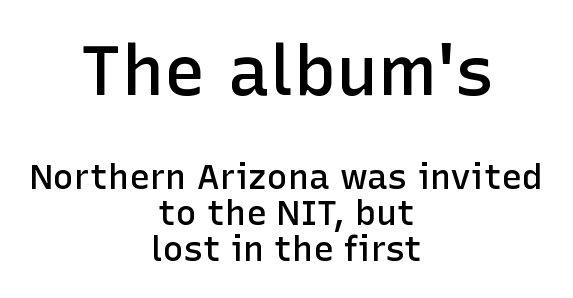
{"serif": "no", "italic": "no", "bold": "semi", "weight": "semibold", "width": "normal", "stroke_contrast": "low", "x_height": "medium", "monospaced": "no", "underline": "no", "align": "center", "line_spacing": "tight", "line_spacing_ratio": 1.02, "letter_spacing": "normal", "letter_spacing_em": 0.0, "larger_block": "first", "size_ratio": 2.0, "glyph_px": 70}
